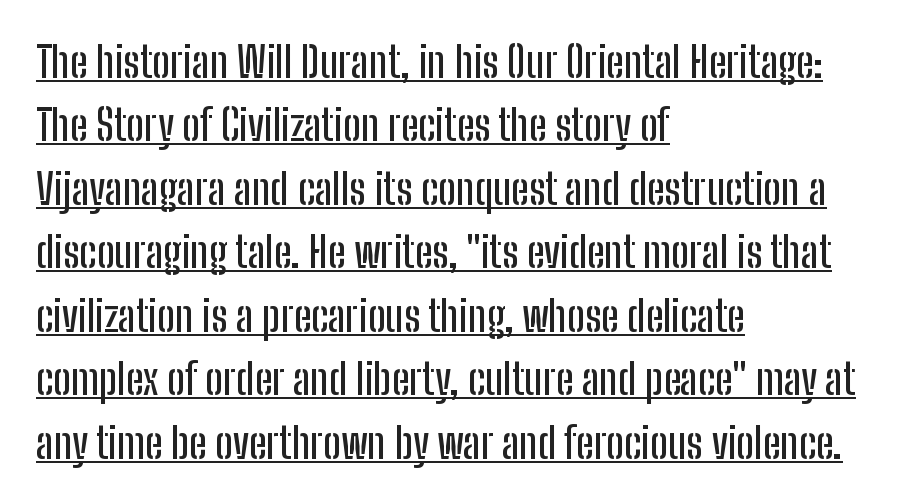
Q: Is the text italic (slanted)? A: No, it is upright.
Q: Is the typeface a serif or a sans-serif typeface? A: Sans-serif.
Q: Is the text underlined? A: Yes.
Q: How is the paragraph aligned? A: Left-aligned.
Q: Is the spacing between letters normal or unusually wide? A: Normal.
Q: Is the spacing between lines tight, normal or loose? A: Normal.
Q: Width (condensed, normal, or wide)? A: Condensed.
Q: Stroke contrast? A: Low.
Q: x-height? A: Medium.
Q: Monospaced? A: No.
